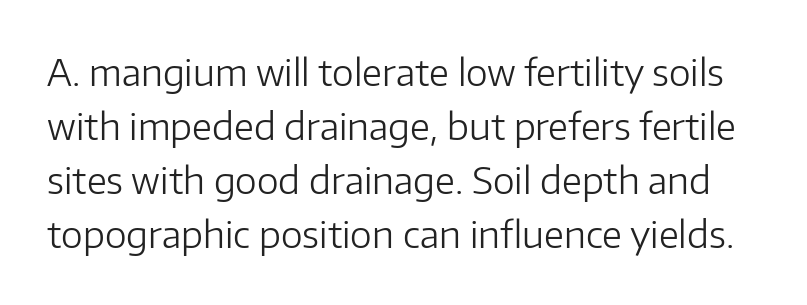
{"serif": "no", "italic": "no", "bold": "no", "weight": "light", "width": "normal", "stroke_contrast": "low", "x_height": "medium", "monospaced": "no", "underline": "no", "line_spacing": "normal", "line_spacing_ratio": 1.46, "letter_spacing": "normal", "letter_spacing_em": 0.0, "glyph_px": 37}
